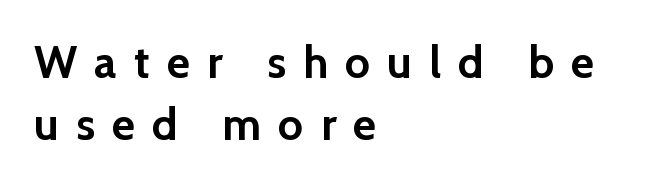
The image shows 45 px semibold sans-serif type, upright; set left-aligned, normal line spacing (1.38x), unusually wide letter spacing (+0.38 em), not underlined; a medium x-height.
